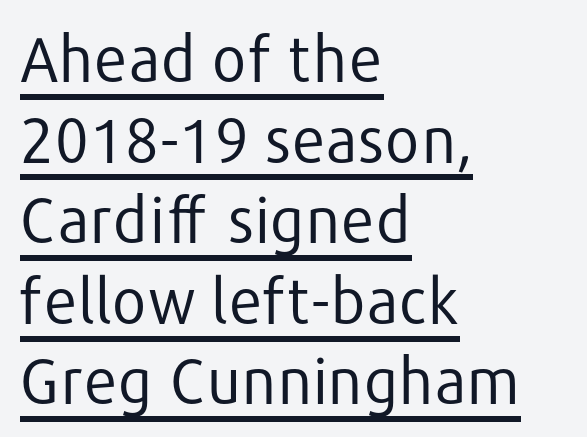
Weight class: somewhere from thin through regular. The rendering uses a moderate line-height, typical for paragraphs. Tracking here is standard; glyphs follow each other at the usual distance. Note the varied advance widths — an 'i' is clearly narrower than an 'm'.
